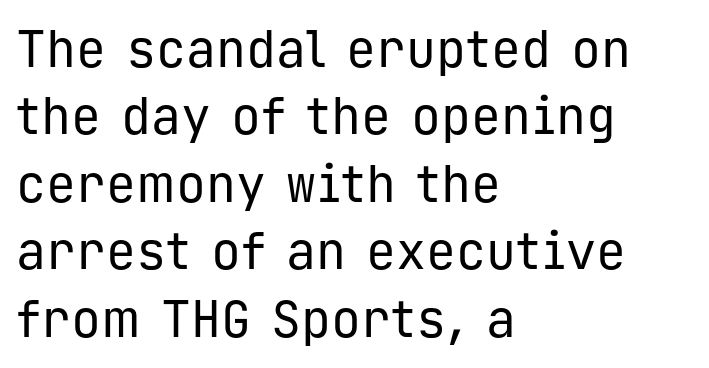
The image shows 50 px regular-weight sans-serif type, upright, monospaced; set left-aligned, normal line spacing (1.35x), normal letter spacing, not underlined; low stroke contrast and a medium x-height.
